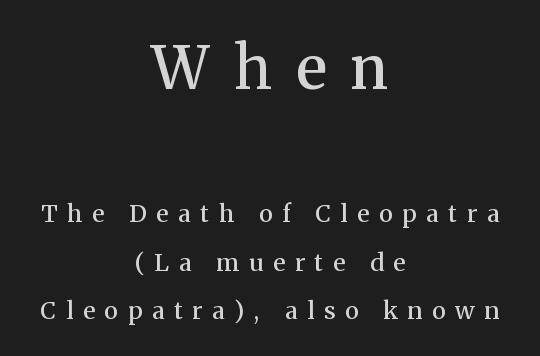
Q: Is the text bold? A: Semi-bold.
Q: Is the text italic (slanted)? A: No, it is upright.
Q: Is the typeface a serif or a sans-serif typeface? A: Serif.
Q: Is the text underlined? A: No.
Q: How is the paragraph aligned? A: Centered.
Q: Is the spacing between letters normal or unusually wide? A: Unusually wide.
Q: Is the spacing between lines tight, normal or loose? A: Loose.
Q: Which block of text is set in a larger size, the first (top) or the second (bottom)? A: The first (top) one.
Q: Width (condensed, normal, or wide)? A: Normal.
Q: Stroke contrast? A: Medium.
Q: x-height? A: Medium.
Q: Monospaced? A: No.
